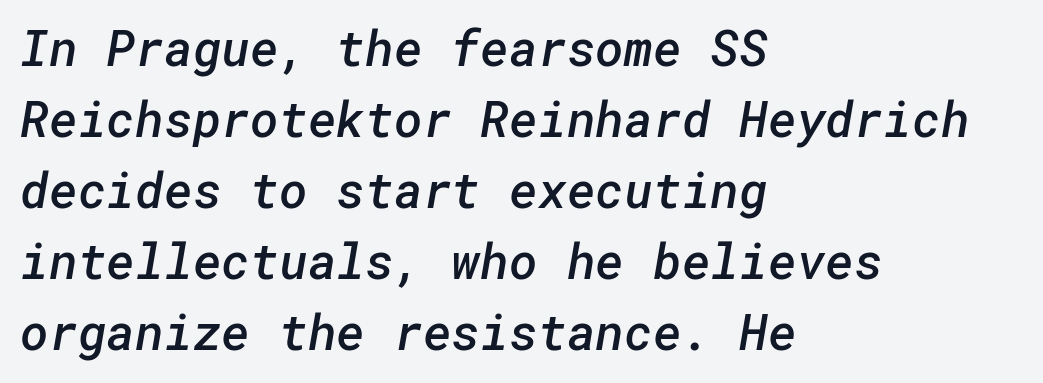
{"serif": "no", "bold": "semi", "weight": "semibold", "width": "normal", "stroke_contrast": "low", "x_height": "medium", "underline": "no", "align": "left", "line_spacing": "normal", "line_spacing_ratio": 1.45, "letter_spacing": "normal", "letter_spacing_em": 0.0, "glyph_px": 49}
